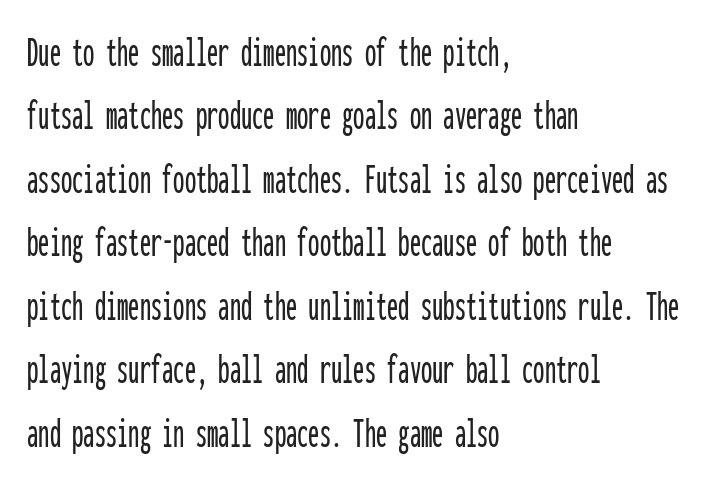
Q: Is the text italic (slanted)? A: No, it is upright.
Q: Is the typeface a serif or a sans-serif typeface? A: Sans-serif.
Q: Is the text underlined? A: No.
Q: How is the paragraph aligned? A: Left-aligned.
Q: Is the spacing between letters normal or unusually wide? A: Normal.
Q: Is the spacing between lines tight, normal or loose? A: Normal.
Q: Width (condensed, normal, or wide)? A: Condensed.
Q: Stroke contrast? A: Low.
Q: x-height? A: Medium.
Q: Monospaced? A: Yes.
